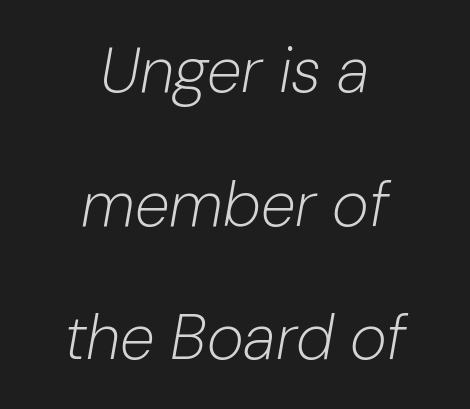
Q: Is the text bold? A: No.
Q: Is the text italic (slanted)? A: Yes, it leans right by about 10 degrees.
Q: Is the text underlined? A: No.
Q: How is the paragraph aligned? A: Centered.
Q: Is the spacing between letters normal or unusually wide? A: Normal.
Q: Is the spacing between lines tight, normal or loose? A: Loose.
Q: Width (condensed, normal, or wide)? A: Normal.
Q: Stroke contrast? A: Low.
Q: x-height? A: Medium.
Q: Monospaced? A: No.
